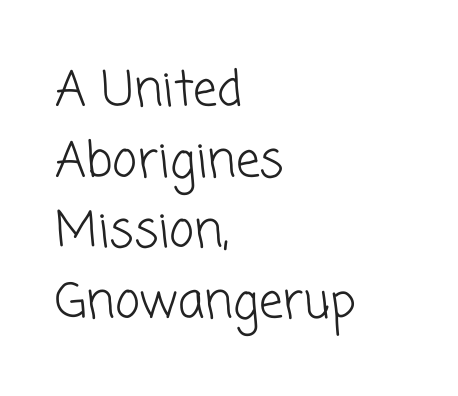
The image shows 48 px light sans-serif type; set left-aligned, normal line spacing (1.47x), normal letter spacing, not underlined; low stroke contrast and a medium x-height.
